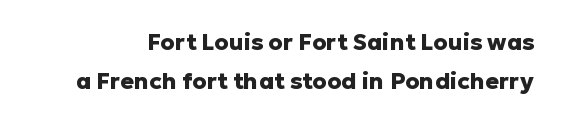
{"italic": "no", "bold": "yes", "underline": "no", "line_spacing": "normal", "line_spacing_ratio": 1.7, "letter_spacing": "normal", "letter_spacing_em": 0.0, "glyph_px": 23}
